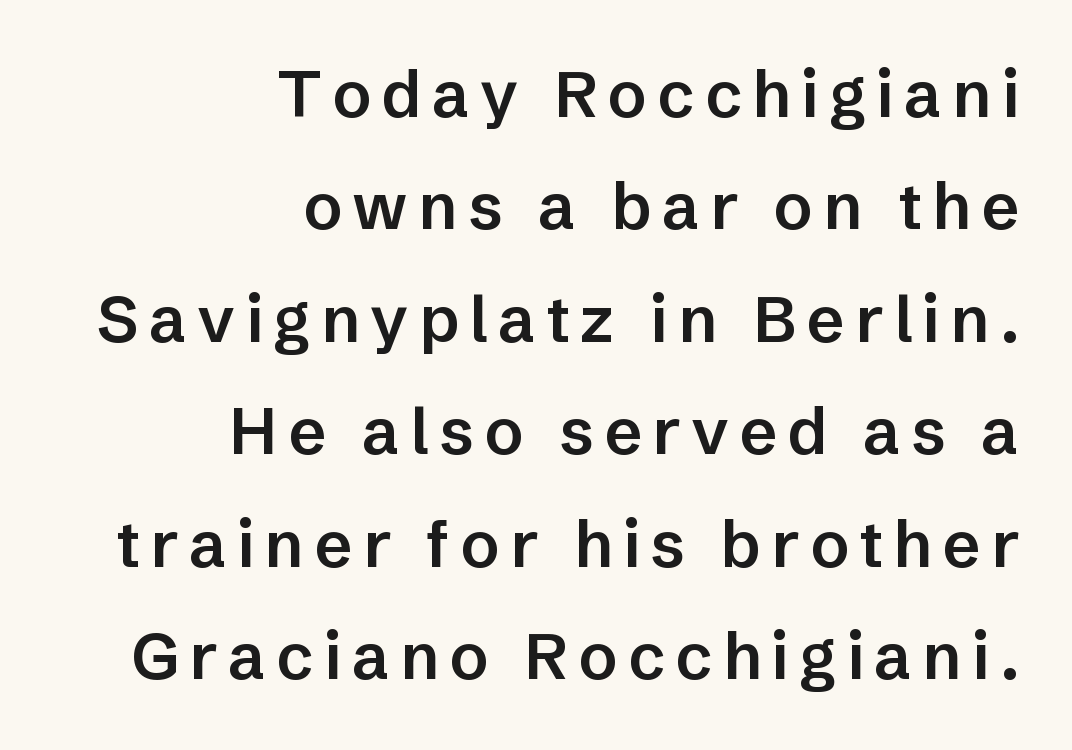
The image shows 65 px semibold sans-serif type, upright; set right-aligned, line spacing 1.73x, not underlined; low stroke contrast and a medium x-height.
